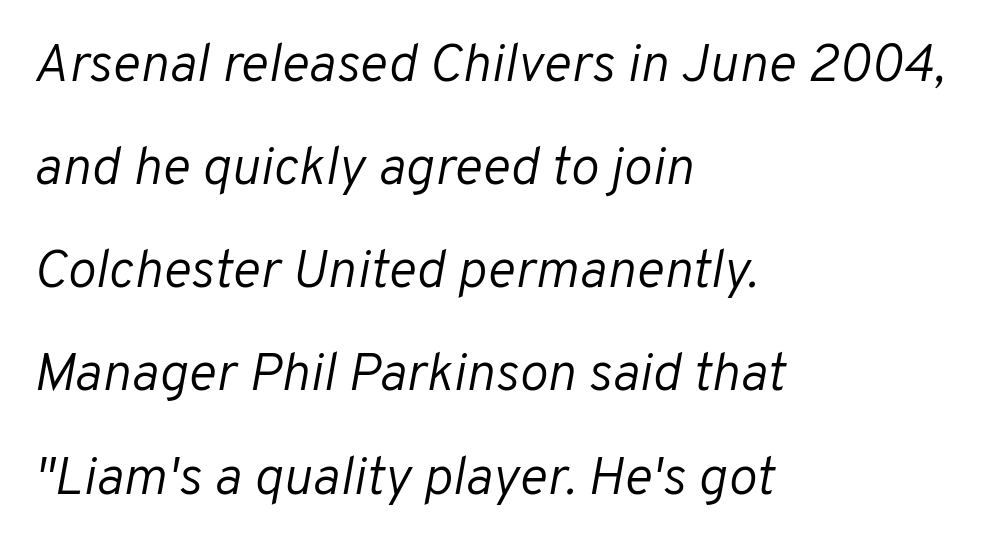
The image shows 54 px light type, italic (leaning right); set left-aligned, loose line spacing (1.91x), normal letter spacing, not underlined; low stroke contrast and a medium x-height.
